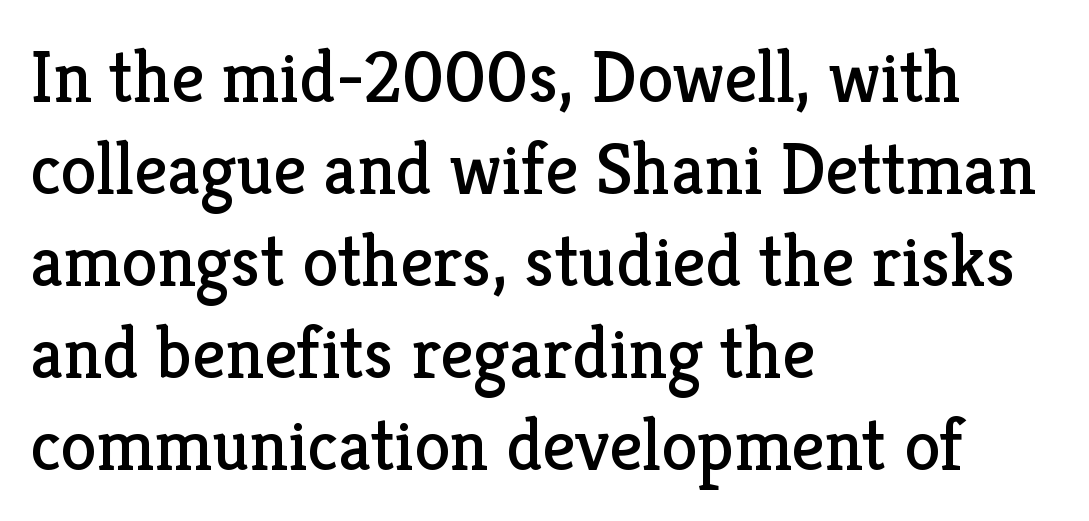
The rendering uses natural spacing where letterforms have individual widths. Baseline-to-baseline distance is the conventional proportion of letter height. Which margin do the lines hug? The left one — the right edge is uneven. The face used here is rendered with its standard letterfit.
